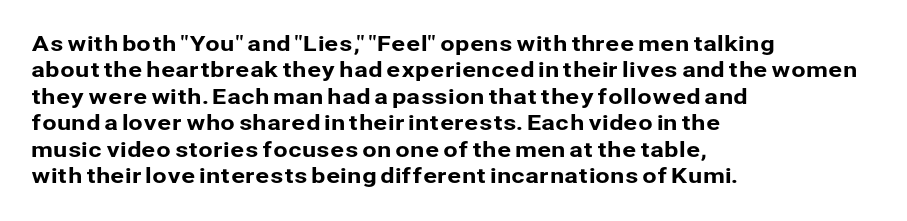
Q: Is the text italic (slanted)? A: No, it is upright.
Q: Is the text underlined? A: No.
Q: How is the paragraph aligned? A: Left-aligned.
Q: Is the spacing between letters normal or unusually wide? A: Normal.
Q: Is the spacing between lines tight, normal or loose? A: Normal.
